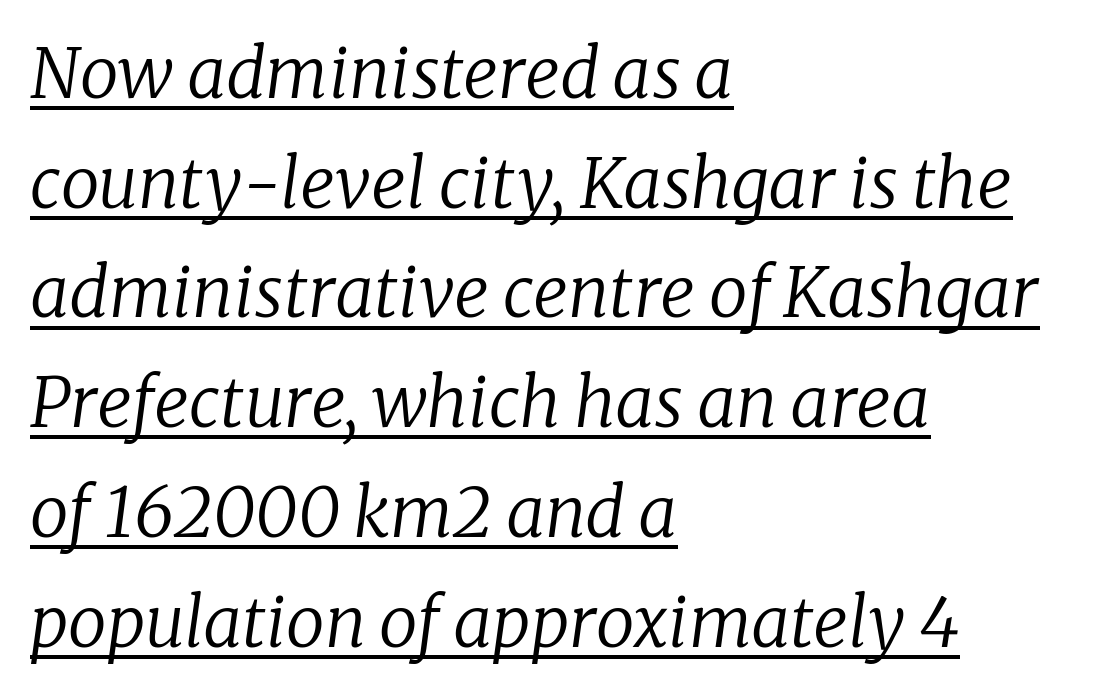
The image shows 69 px regular-weight serif type, italic (leaning right); set left-aligned, normal line spacing (1.59x), normal letter spacing, underlined; low stroke contrast and a medium x-height.
